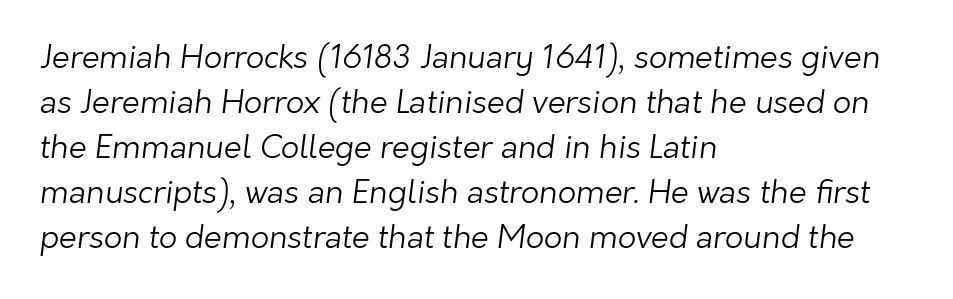
{"serif": "no", "bold": "no", "weight": "light", "width": "normal", "stroke_contrast": "low", "x_height": "medium", "monospaced": "no", "underline": "no", "align": "left", "line_spacing": "normal", "line_spacing_ratio": 1.41, "letter_spacing": "normal", "letter_spacing_em": 0.0, "glyph_px": 32}
